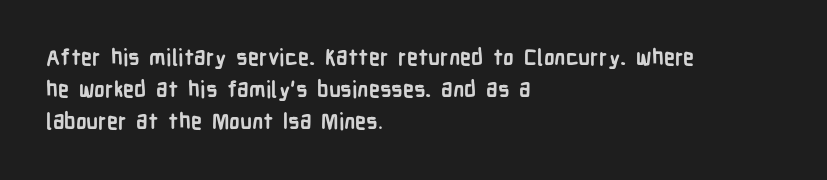
These lines were composed using upright roman letters. Bare-footed words on every line. The vertical gap from one line to the next is medium. Leftover space on each line is placed entirely after the last word. The line texture is even and compact thanks to regular tracking.
